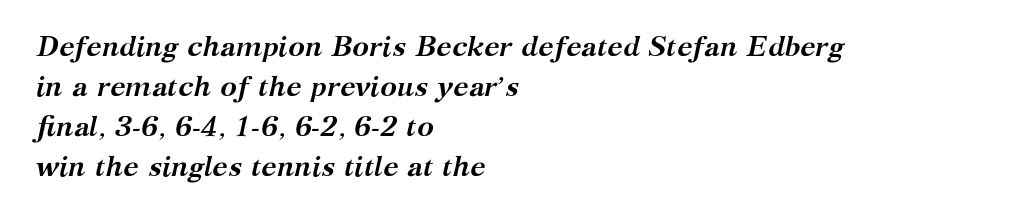
The image shows 28 px semibold serif type, italic (leaning right); set left-aligned, normal line spacing (1.43x), normal letter spacing, not underlined; medium stroke contrast and a medium x-height.
